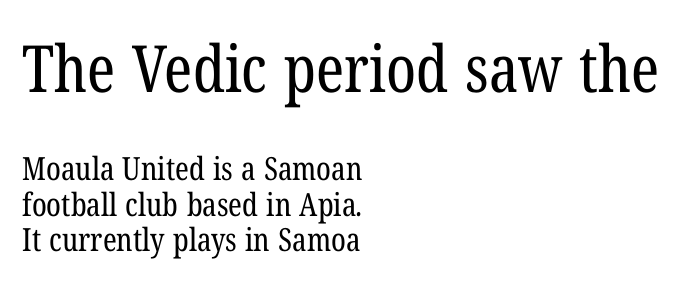
The image shows 65 px regular-weight, condensed serif type; set left-aligned, tight line spacing (1.1x), normal letter spacing, not underlined; the first (top) block is 2.03x larger; low stroke contrast and a medium x-height.
